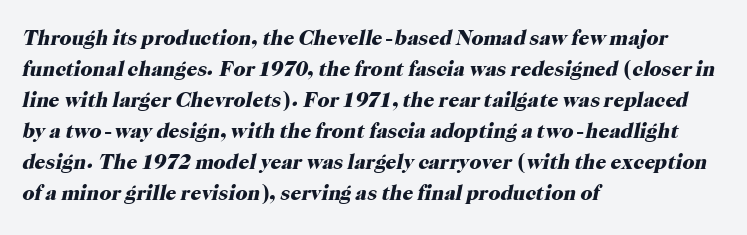
Each new line begins a customary step beneath the previous one. The passage shown is emphatically bold. The text carries the slant typical of an italic or oblique font. If you drew a ruler down the left edge, every line would touch it. In terms of letterspacing, this is plain default setting. Unmarked baselines from the first word to the last.
